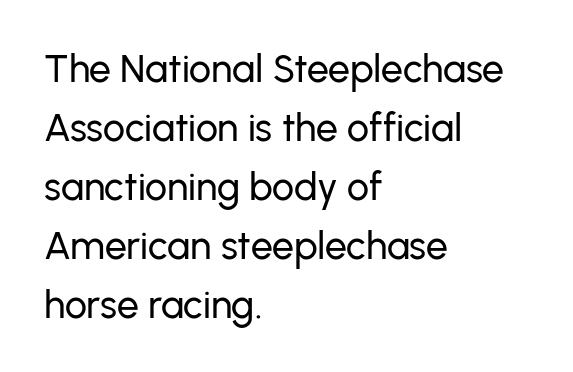
{"serif": "no", "italic": "no", "width": "normal", "stroke_contrast": "low", "x_height": "medium", "monospaced": "no", "underline": "no", "align": "left", "line_spacing": "normal", "line_spacing_ratio": 1.51, "letter_spacing": "normal", "letter_spacing_em": 0.0, "glyph_px": 39}
